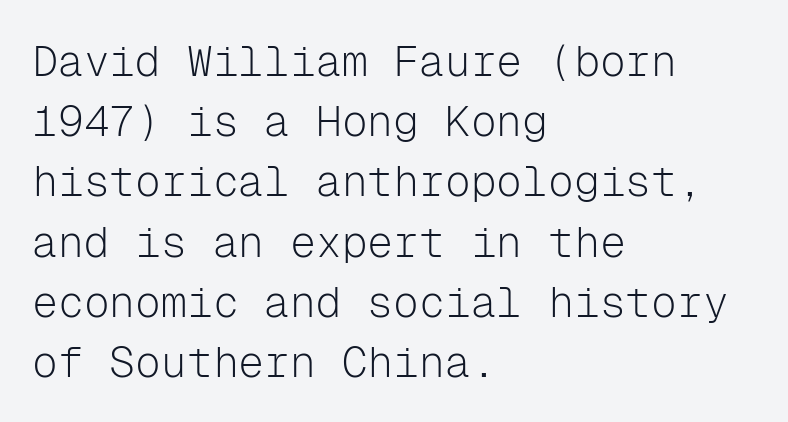
The image shows 43 px light sans-serif type, upright, monospaced; set left-aligned, normal line spacing (1.4x), normal letter spacing, not underlined; low stroke contrast and a medium x-height.
